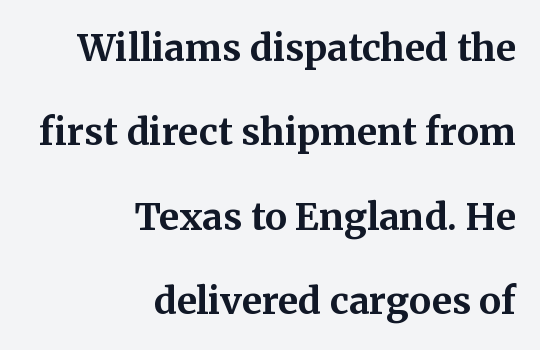
{"serif": "yes", "italic": "no", "bold": "yes", "weight": "bold", "width": "normal", "stroke_contrast": "medium", "x_height": "medium", "monospaced": "no", "underline": "no", "align": "right", "line_spacing": "loose", "line_spacing_ratio": 2.28, "letter_spacing": "normal", "letter_spacing_em": 0.0, "glyph_px": 37}
